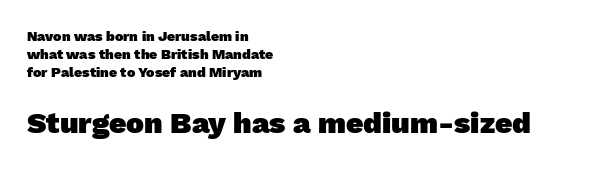
Vertically, the passage feels balanced, rows spaced as you'd expect. These lines are rendered in a variable-pitch font. Just letters on the line, the space beneath them empty. The block sitting lower on the canvas is the one with enlarged characters. How heavy is the stroke? Heavy — this is a bold.
